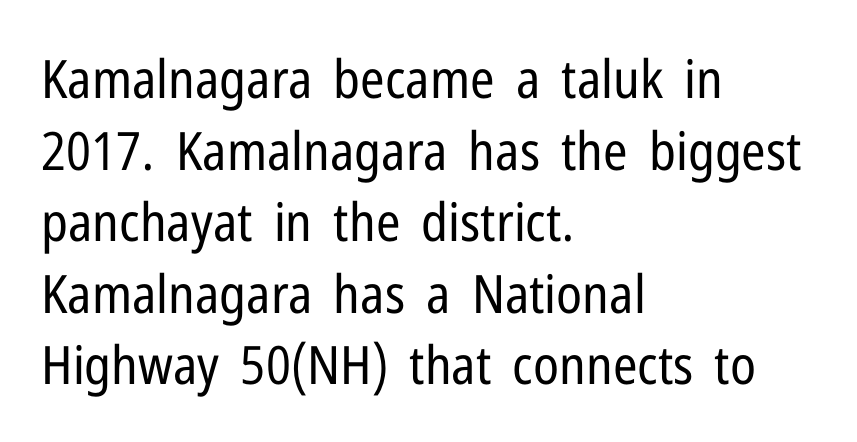
Q: Is the text bold? A: No.
Q: Is the text italic (slanted)? A: No, it is upright.
Q: Is the typeface a serif or a sans-serif typeface? A: Sans-serif.
Q: Is the text underlined? A: No.
Q: How is the paragraph aligned? A: Left-aligned.
Q: Is the spacing between letters normal or unusually wide? A: Normal.
Q: Is the spacing between lines tight, normal or loose? A: Normal.
Q: Width (condensed, normal, or wide)? A: Condensed.
Q: Stroke contrast? A: Low.
Q: x-height? A: Medium.
Q: Monospaced? A: No.
